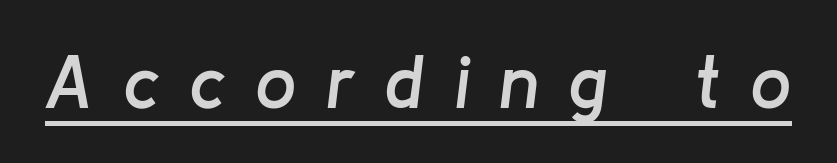
{"italic": "yes", "lean": "right", "slant_degrees": 8, "bold": "semi", "weight": "semibold", "width": "normal", "stroke_contrast": "low", "x_height": "medium", "monospaced": "no", "underline": "yes", "letter_spacing": "wide", "letter_spacing_em": 0.39, "glyph_px": 74}
